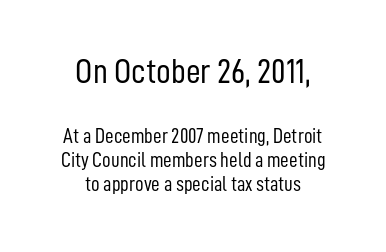
Compared with typical body copy, the letter spacing here is the same. Descender tails drop into unmarked territory. If you drew a line through each stem, it would be perfectly vertical. This sample uses a sans-serif face.
